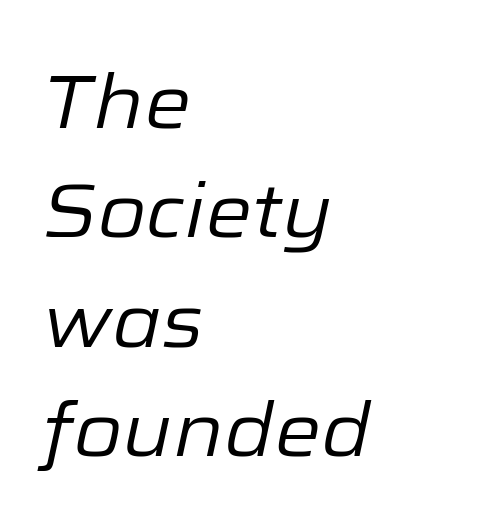
The image shows 75 px regular-weight type, italic (leaning right); set left-aligned, normal line spacing (1.46x), normal letter spacing, not underlined; low stroke contrast and a medium x-height.
